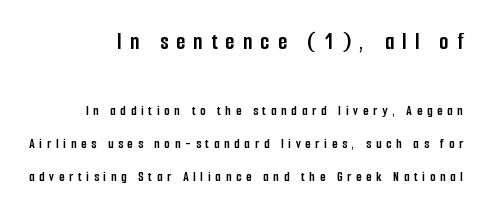
The image shows 24 px bold type, upright; set right-aligned, loose line spacing (2.34x), unusually wide letter spacing (+0.34 em), not underlined; the first (top) block is 1.71x larger.
